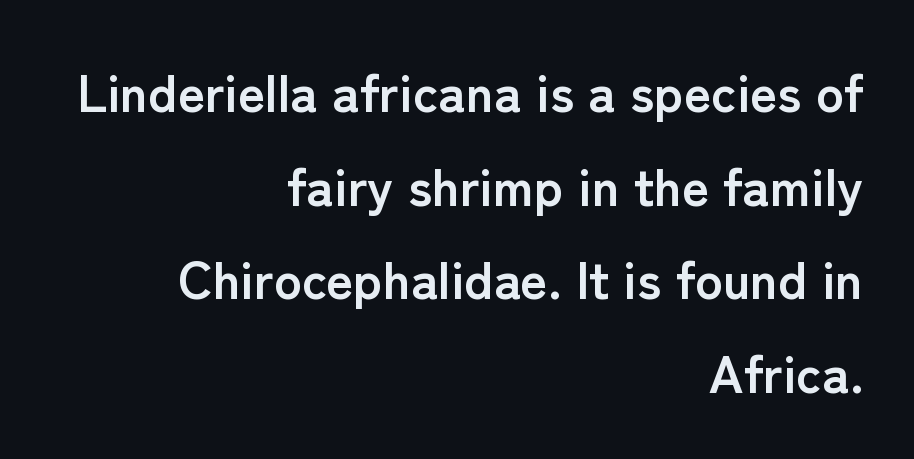
Q: Is the text bold? A: Yes.
Q: Is the text italic (slanted)? A: No, it is upright.
Q: Is the typeface a serif or a sans-serif typeface? A: Sans-serif.
Q: Is the text underlined? A: No.
Q: How is the paragraph aligned? A: Right-aligned.
Q: Is the spacing between letters normal or unusually wide? A: Normal.
Q: Width (condensed, normal, or wide)? A: Normal.
Q: Stroke contrast? A: Low.
Q: x-height? A: Medium.
Q: Monospaced? A: No.
